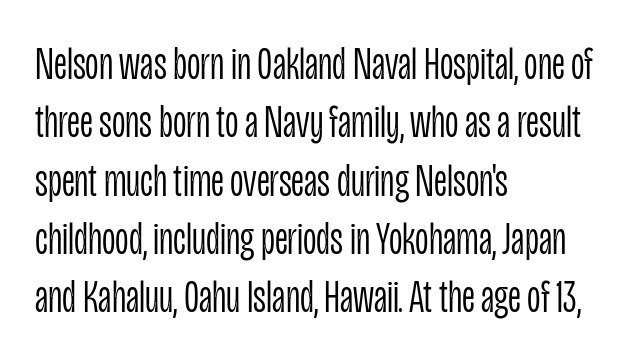
Q: Is the text bold? A: No.
Q: Is the text italic (slanted)? A: No, it is upright.
Q: Is the typeface a serif or a sans-serif typeface? A: Sans-serif.
Q: Is the text underlined? A: No.
Q: How is the paragraph aligned? A: Left-aligned.
Q: Is the spacing between letters normal or unusually wide? A: Normal.
Q: Width (condensed, normal, or wide)? A: Condensed.
Q: Stroke contrast? A: Low.
Q: x-height? A: Large.
Q: Monospaced? A: No.
